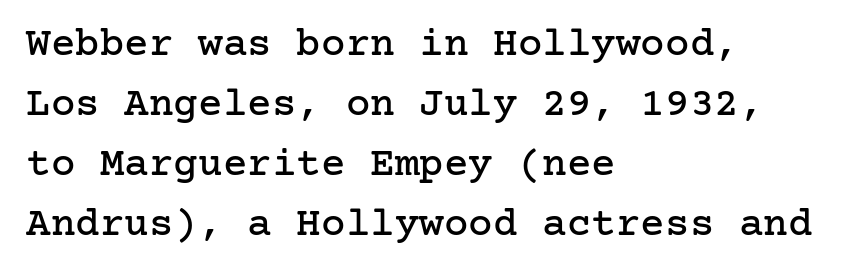
Q: Is the text italic (slanted)? A: No, it is upright.
Q: Is the typeface a serif or a sans-serif typeface? A: Serif.
Q: Is the text underlined? A: No.
Q: How is the paragraph aligned? A: Left-aligned.
Q: Is the spacing between letters normal or unusually wide? A: Normal.
Q: Is the spacing between lines tight, normal or loose? A: Normal.
Q: Width (condensed, normal, or wide)? A: Normal.
Q: Stroke contrast? A: Low.
Q: x-height? A: Medium.
